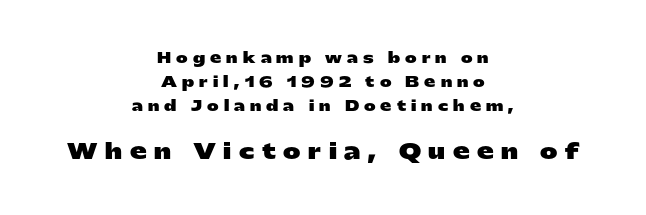
{"italic": "no", "bold": "yes", "underline": "no", "align": "center", "line_spacing_ratio": 1.72, "letter_spacing": "wide", "letter_spacing_em": 0.36, "larger_block": "second", "size_ratio": 1.5, "glyph_px": 21}
